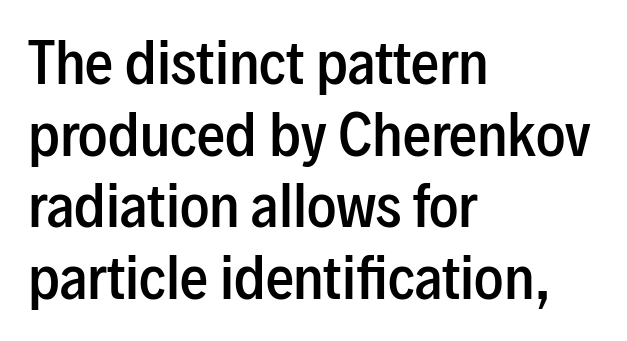
{"serif": "no", "italic": "no", "bold": "semi", "weight": "semibold", "width": "condensed", "stroke_contrast": "low", "x_height": "medium", "monospaced": "no", "underline": "no", "align": "left", "line_spacing": "normal", "line_spacing_ratio": 1.28, "letter_spacing": "normal", "letter_spacing_em": 0.0, "glyph_px": 56}
